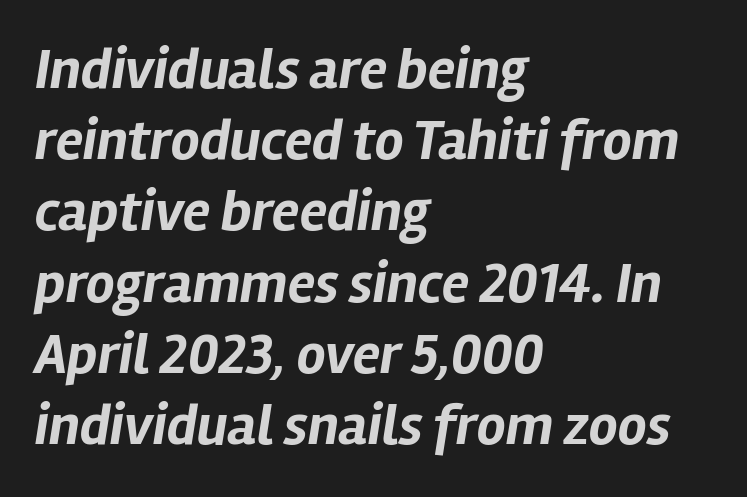
Q: Is the text bold? A: Yes.
Q: Is the text italic (slanted)? A: Yes, it leans right by about 12 degrees.
Q: Is the text underlined? A: No.
Q: How is the paragraph aligned? A: Left-aligned.
Q: Is the spacing between letters normal or unusually wide? A: Normal.
Q: Is the spacing between lines tight, normal or loose? A: Normal.
Q: Width (condensed, normal, or wide)? A: Normal.
Q: Stroke contrast? A: Low.
Q: x-height? A: Medium.
Q: Monospaced? A: No.
